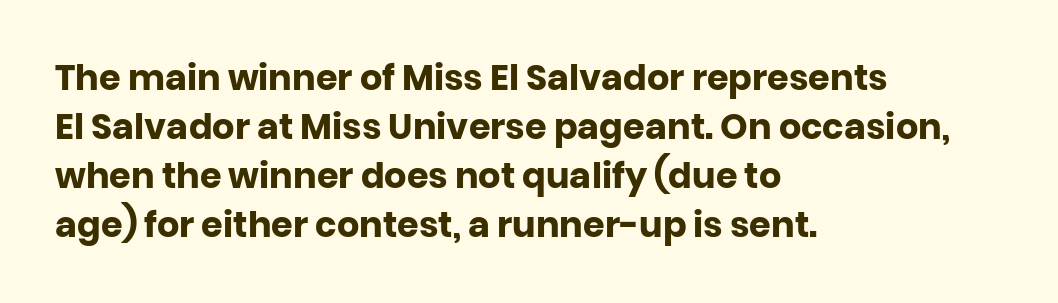
{"serif": "no", "italic": "no", "bold": "yes", "weight": "heavy", "width": "normal", "stroke_contrast": "low", "x_height": "large", "monospaced": "no", "underline": "no", "align": "left", "line_spacing": "normal", "line_spacing_ratio": 1.4, "letter_spacing": "normal", "letter_spacing_em": 0.0, "glyph_px": 35}
